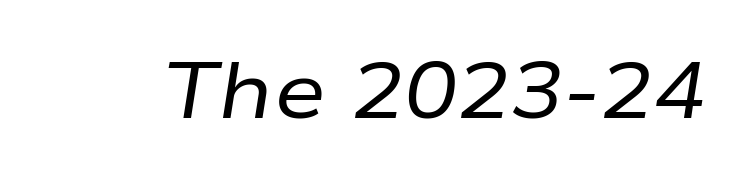
A quiet, ordinary-to-light weight characterises the typeface. Observe the lean: these are italic letterforms. Spacing between characters is what you'd get straight out of the box. Words float on clear page, feet unadorned.
